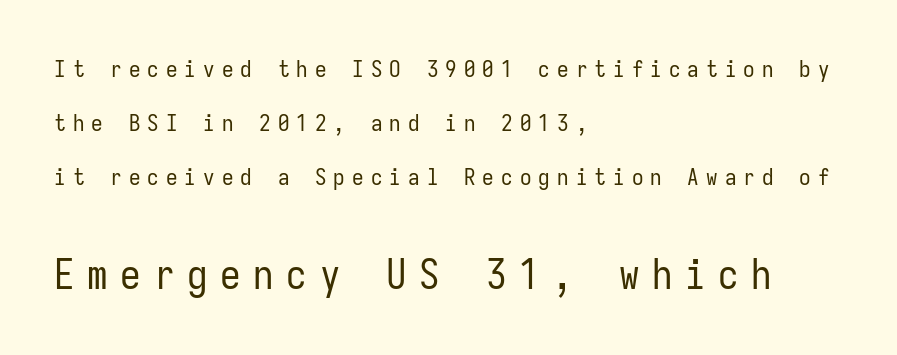
Q: Is the text bold? A: No.
Q: Is the text italic (slanted)? A: No, it is upright.
Q: Is the typeface a serif or a sans-serif typeface? A: Sans-serif.
Q: Is the text underlined? A: No.
Q: How is the paragraph aligned? A: Left-aligned.
Q: Is the spacing between letters normal or unusually wide? A: Unusually wide.
Q: Is the spacing between lines tight, normal or loose? A: Loose.
Q: Which block of text is set in a larger size, the first (top) or the second (bottom)? A: The second (bottom) one.
Q: Width (condensed, normal, or wide)? A: Condensed.
Q: Stroke contrast? A: Low.
Q: x-height? A: Medium.
Q: Monospaced? A: Yes.
